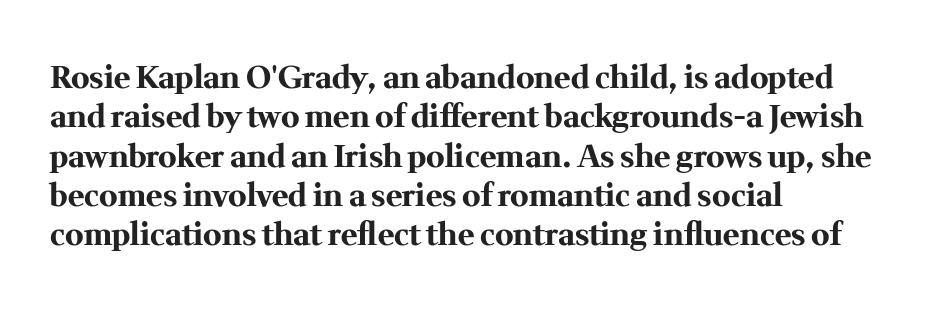
Q: Is the text bold? A: Yes.
Q: Is the text italic (slanted)? A: No, it is upright.
Q: Is the typeface a serif or a sans-serif typeface? A: Serif.
Q: Is the text underlined? A: No.
Q: How is the paragraph aligned? A: Left-aligned.
Q: Is the spacing between letters normal or unusually wide? A: Normal.
Q: Is the spacing between lines tight, normal or loose? A: Normal.
Q: Width (condensed, normal, or wide)? A: Normal.
Q: Stroke contrast? A: Medium.
Q: x-height? A: Medium.
Q: Monospaced? A: No.
